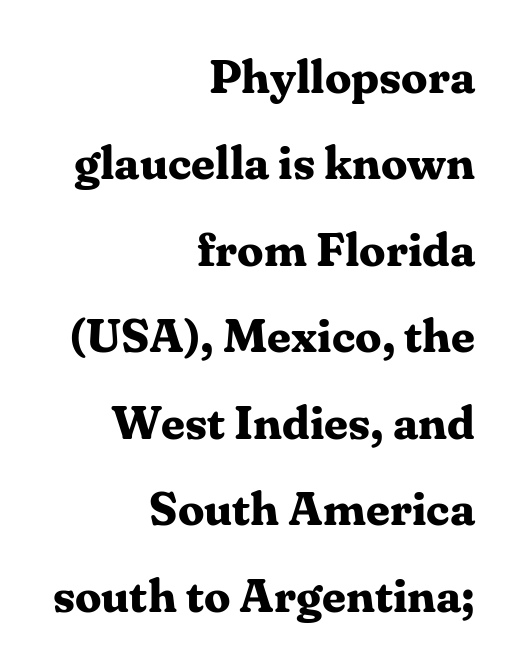
The image shows 47 px bold serif type, upright; set right-aligned, line spacing 1.84x, normal letter spacing, not underlined; medium stroke contrast and a medium x-height.
